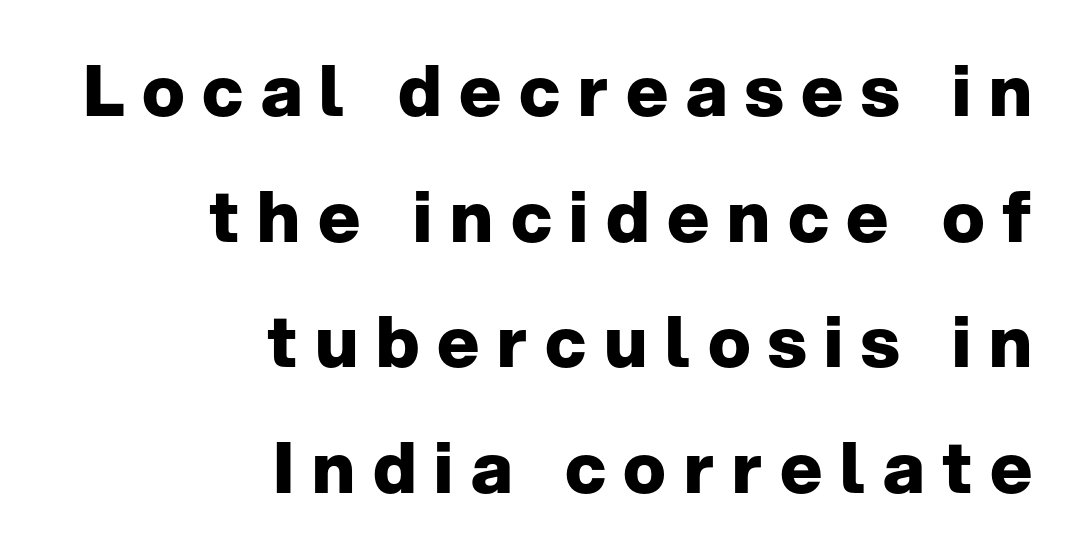
{"serif": "no", "italic": "no", "bold": "yes", "weight": "heavy", "width": "normal", "stroke_contrast": "low", "x_height": "medium", "monospaced": "no", "underline": "no", "align": "right", "line_spacing_ratio": 1.77, "letter_spacing": "wide", "letter_spacing_em": 0.25, "glyph_px": 71}
